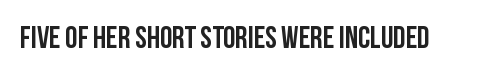
The image shows 31 px condensed sans-serif type, upright; set normal letter spacing, not underlined; low stroke contrast and a large x-height.
